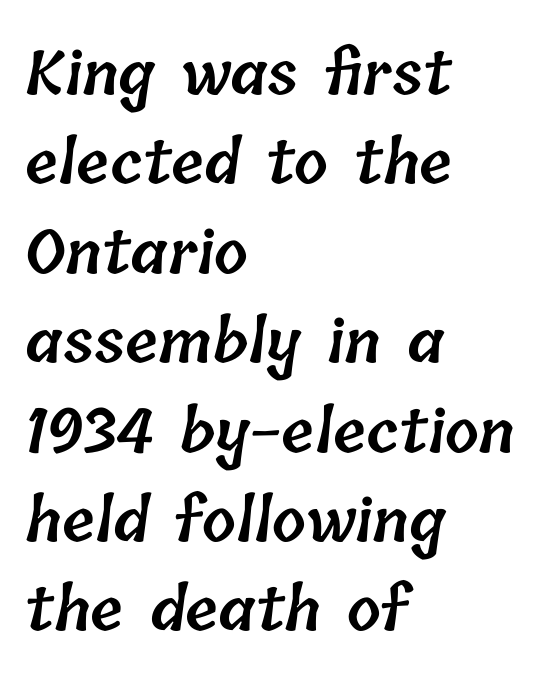
The image shows 60 px semibold type; set left-aligned, normal line spacing (1.49x), normal letter spacing, not underlined; low stroke contrast and a medium x-height.
